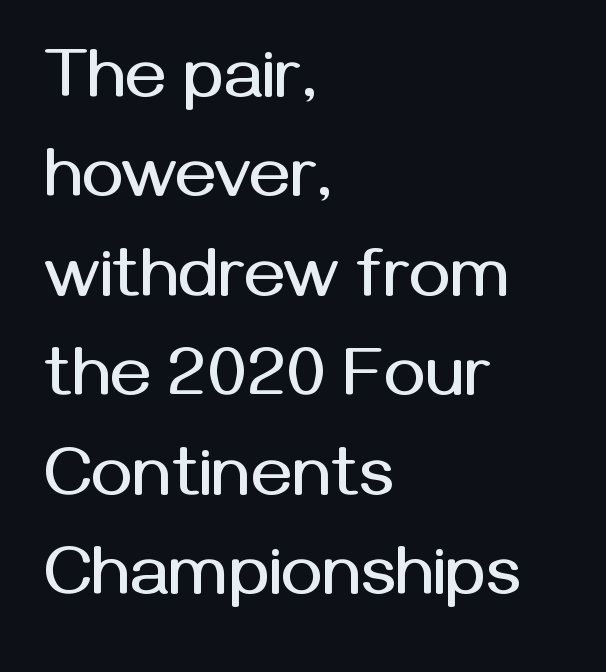
Q: Is the text italic (slanted)? A: No, it is upright.
Q: Is the typeface a serif or a sans-serif typeface? A: Sans-serif.
Q: Is the text underlined? A: No.
Q: How is the paragraph aligned? A: Left-aligned.
Q: Is the spacing between letters normal or unusually wide? A: Normal.
Q: Is the spacing between lines tight, normal or loose? A: Normal.
Q: Width (condensed, normal, or wide)? A: Normal.
Q: Stroke contrast? A: Medium.
Q: x-height? A: Medium.
Q: Monospaced? A: No.
